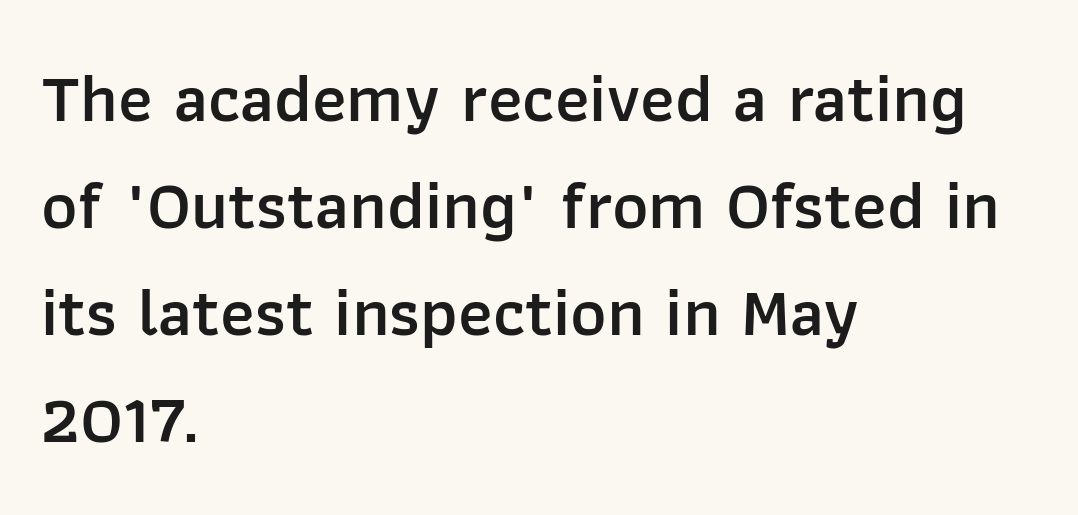
{"serif": "no", "italic": "no", "bold": "semi", "weight": "semibold", "width": "normal", "stroke_contrast": "low", "x_height": "medium", "monospaced": "no", "underline": "no", "align": "left", "line_spacing": "normal", "line_spacing_ratio": 1.55, "letter_spacing": "normal", "letter_spacing_em": 0.0, "glyph_px": 69}
